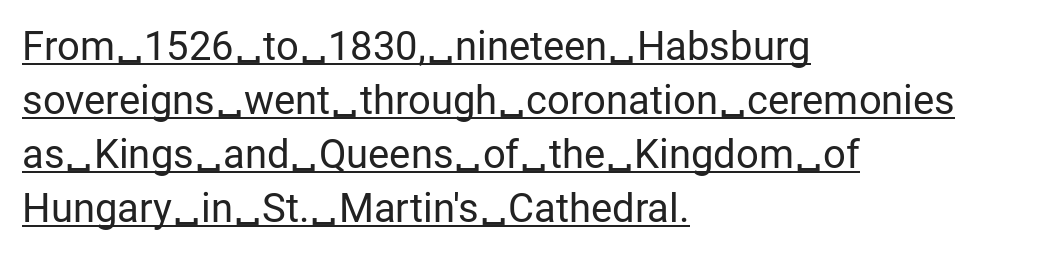
The rendering uses a moderate line-height, typical for paragraphs. This is underlined copy, the kind a proofreader might mark for attention. Honestly, the letter spacing is just normal — you wouldn't notice it. Ink coverage per letter is moderate at most. Unlike a traditional serif, this face leaves its strokes unadorned.
